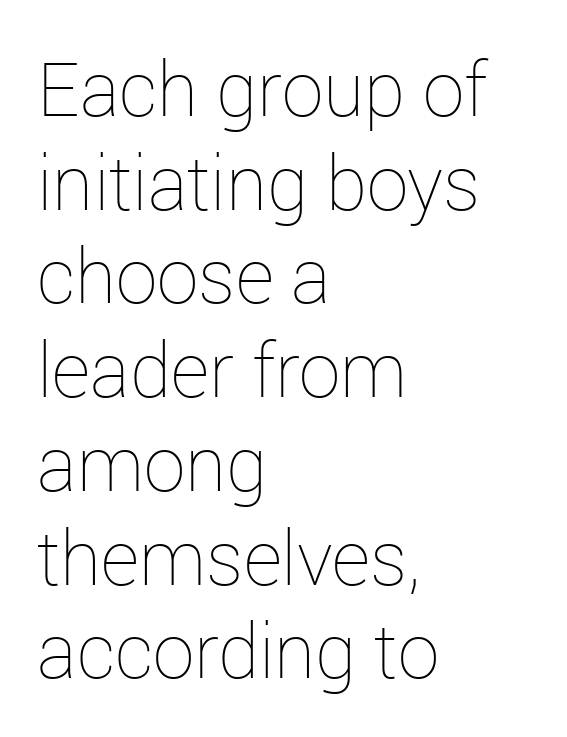
Q: Is the text bold? A: No.
Q: Is the text italic (slanted)? A: No, it is upright.
Q: Is the text underlined? A: No.
Q: How is the paragraph aligned? A: Left-aligned.
Q: Is the spacing between letters normal or unusually wide? A: Normal.
Q: Is the spacing between lines tight, normal or loose? A: Normal.
Q: Width (condensed, normal, or wide)? A: Normal.
Q: Stroke contrast? A: Low.
Q: x-height? A: Medium.
Q: Monospaced? A: No.
